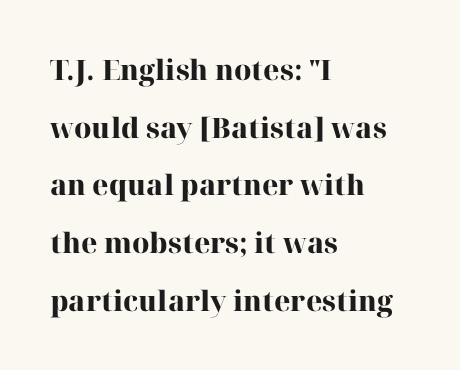
Typesetter's note: full bold, strokes at maximum text heaviness. Has an underline been added? It has not. The text was rendered using a seriffed face with decorative stroke endings. The face used here is proportionally spaced, like ordinary book or web type. These lines are set flush left with a ragged right edge.
